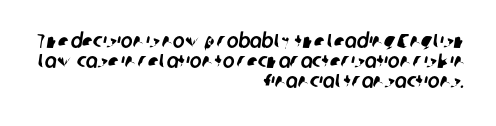
Nothing unusual about the tracking: characters are spaced as the font intends. Each row of text sits above clean, open space. Cramped leading. The lines are quadded right.
